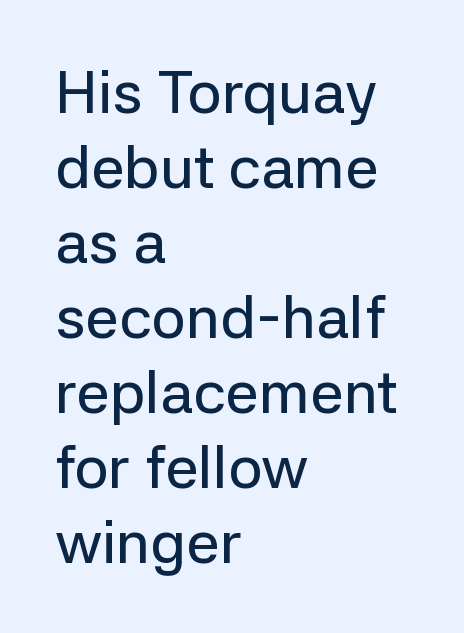
The line-height multiplier appears to be the usual default. Spacing verdict: proportional, widths tailored to each character. Every row of glyphs begins at an identical x-position on the left. These lines were composed using upright roman letters. The type is set solid horizontally, with unmodified tracking.
